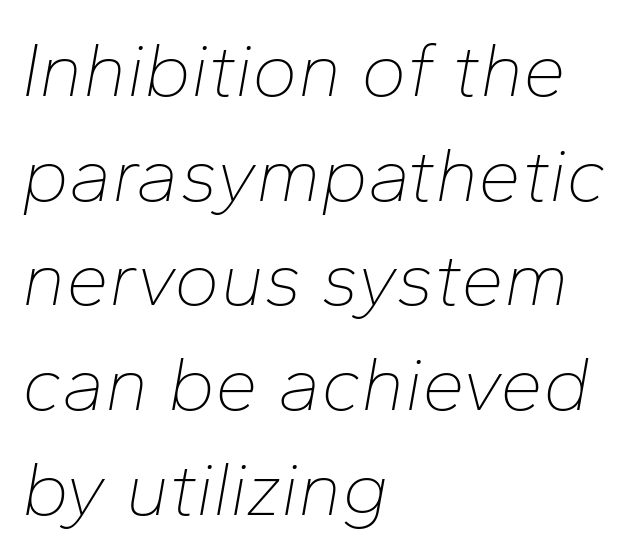
Q: Is the text bold? A: No.
Q: Is the text italic (slanted)? A: Yes, it leans right by about 10 degrees.
Q: Is the text underlined? A: No.
Q: How is the paragraph aligned? A: Left-aligned.
Q: Is the spacing between letters normal or unusually wide? A: Normal.
Q: Is the spacing between lines tight, normal or loose? A: Normal.
Q: Width (condensed, normal, or wide)? A: Normal.
Q: Stroke contrast? A: Low.
Q: x-height? A: Medium.
Q: Monospaced? A: No.
